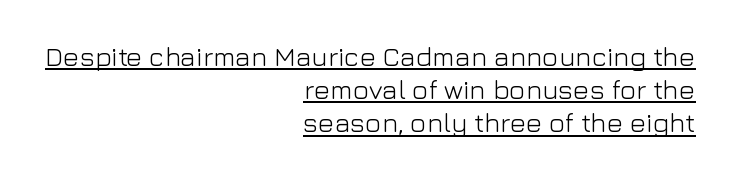
{"italic": "no", "bold": "no", "underline": "yes", "align": "right", "line_spacing_ratio": 1.23, "letter_spacing": "normal", "letter_spacing_em": 0.0, "glyph_px": 27}
